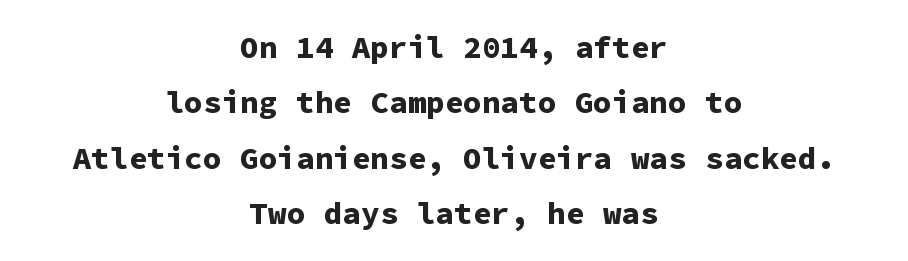
Q: Is the text bold? A: Yes.
Q: Is the text italic (slanted)? A: No, it is upright.
Q: Is the typeface a serif or a sans-serif typeface? A: Sans-serif.
Q: Is the text underlined? A: No.
Q: How is the paragraph aligned? A: Centered.
Q: Is the spacing between letters normal or unusually wide? A: Normal.
Q: Width (condensed, normal, or wide)? A: Normal.
Q: Stroke contrast? A: Low.
Q: x-height? A: Medium.
Q: Monospaced? A: Yes.
